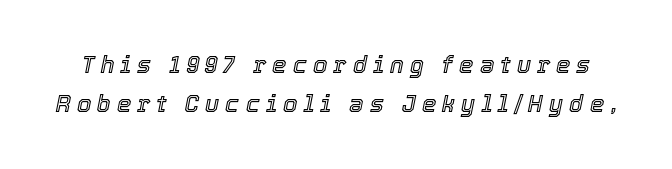
The type is letterspaced generously, with wide tracking. There's an unmistakable incline to the writing here. The leading is moderate, giving the passage an even texture. Descender tails drop into unmarked territory.
